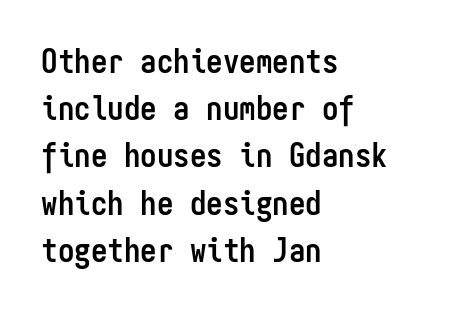
Q: Is the text bold? A: Yes.
Q: Is the text italic (slanted)? A: No, it is upright.
Q: Is the typeface a serif or a sans-serif typeface? A: Sans-serif.
Q: Is the text underlined? A: No.
Q: How is the paragraph aligned? A: Left-aligned.
Q: Is the spacing between letters normal or unusually wide? A: Normal.
Q: Is the spacing between lines tight, normal or loose? A: Normal.
Q: Width (condensed, normal, or wide)? A: Condensed.
Q: Stroke contrast? A: Low.
Q: x-height? A: Medium.
Q: Monospaced? A: Yes.
